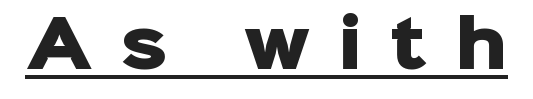
{"serif": "no", "italic": "no", "bold": "yes", "weight": "heavy", "width": "normal", "stroke_contrast": "low", "x_height": "medium", "monospaced": "no", "underline": "yes", "letter_spacing": "wide", "letter_spacing_em": 0.44, "glyph_px": 64}
